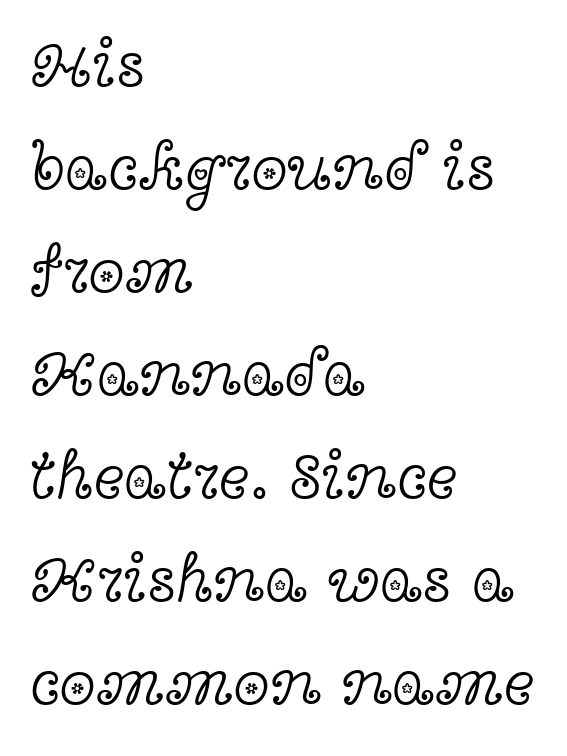
{"serif": "yes", "italic": "no", "bold": "no", "weight": "light", "width": "wide", "x_height": "medium", "monospaced": "no", "underline": "no", "align": "left", "line_spacing": "normal", "line_spacing_ratio": 1.56, "letter_spacing": "normal", "letter_spacing_em": 0.0, "glyph_px": 66}
